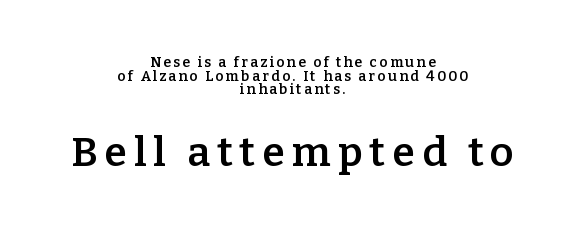
The image shows 41 px semibold serif type, upright; set centered, tight line spacing (0.97x), not underlined; the second (bottom) block is 2.93x larger; low stroke contrast and a medium x-height.
